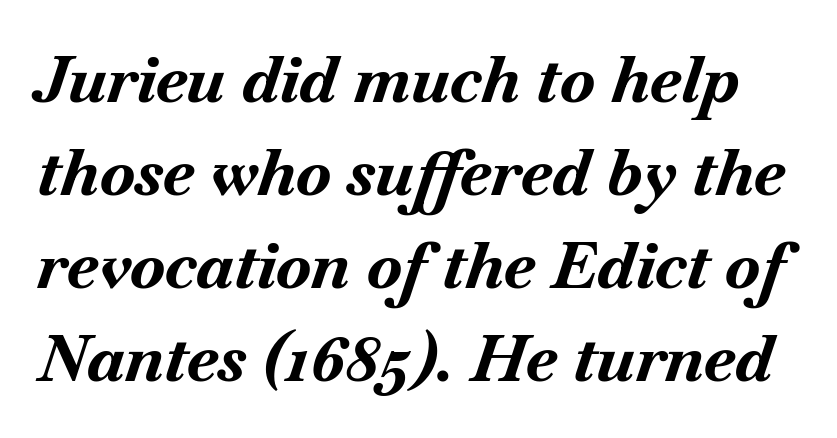
The foot of each line stays bare and open. These lines carry a lot of weight — the face is fully bold. Spacing between characters is what you'd get straight out of the box. The passage shown is typed in a proportional face where columns would drift. Regular leading.
